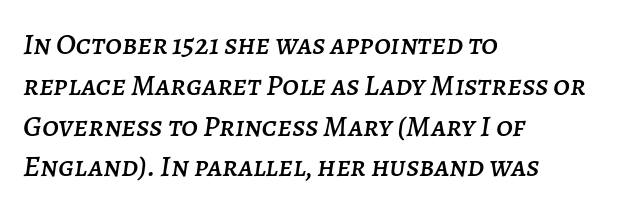
The strip under each line holds only bare page. The face used here is proportionally spaced, like ordinary book or web type. The axis of the letterforms is tilted away from vertical. The setting favours the left margin, as ordinary paragraphs usually do. Caption: standard tracking, unaltered.
